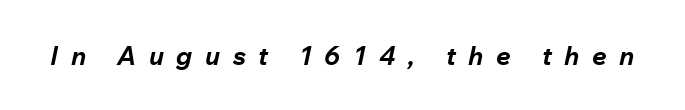
Q: Is the text bold? A: Yes.
Q: Is the text italic (slanted)? A: Yes, it leans right by about 12 degrees.
Q: Is the text underlined? A: No.
Q: Is the spacing between letters normal or unusually wide? A: Unusually wide.
